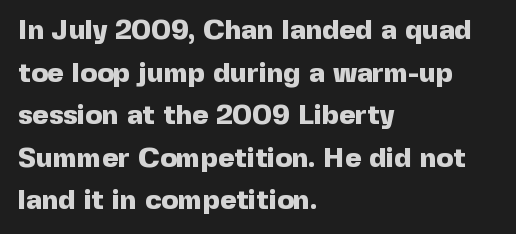
You could not count columns in this text — the font is proportionally spaced. Rows of type keep a routine distance in the vertical direction. Nope, not italic — everything's standing straight. The face used here is rendered with its standard letterfit. Just letters on the line, the space beneath them empty. The letters are bold, with thick, heavy strokes.
